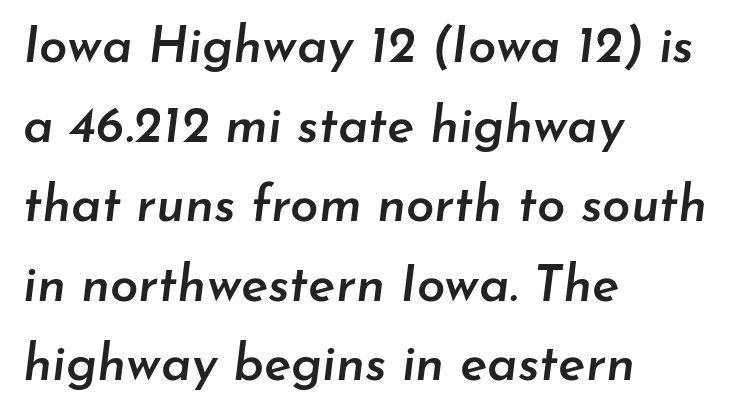
Q: Is the text bold? A: Semi-bold.
Q: Is the text italic (slanted)? A: Yes, it leans right by about 7 degrees.
Q: Is the text underlined? A: No.
Q: How is the paragraph aligned? A: Left-aligned.
Q: Is the spacing between letters normal or unusually wide? A: Normal.
Q: Is the spacing between lines tight, normal or loose? A: Normal.
Q: Width (condensed, normal, or wide)? A: Normal.
Q: Stroke contrast? A: Low.
Q: x-height? A: Small.
Q: Monospaced? A: No.
